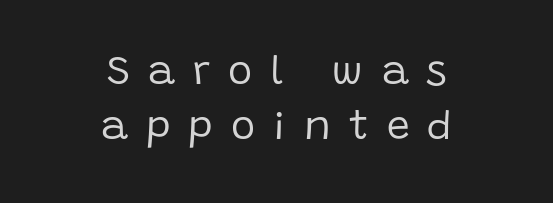
Q: Is the text bold? A: No.
Q: Is the text italic (slanted)? A: No, it is upright.
Q: Is the typeface a serif or a sans-serif typeface? A: Sans-serif.
Q: Is the text underlined? A: No.
Q: How is the paragraph aligned? A: Centered.
Q: Is the spacing between letters normal or unusually wide? A: Unusually wide.
Q: Is the spacing between lines tight, normal or loose? A: Normal.
Q: Width (condensed, normal, or wide)? A: Normal.
Q: Stroke contrast? A: Low.
Q: x-height? A: Large.
Q: Monospaced? A: No.
